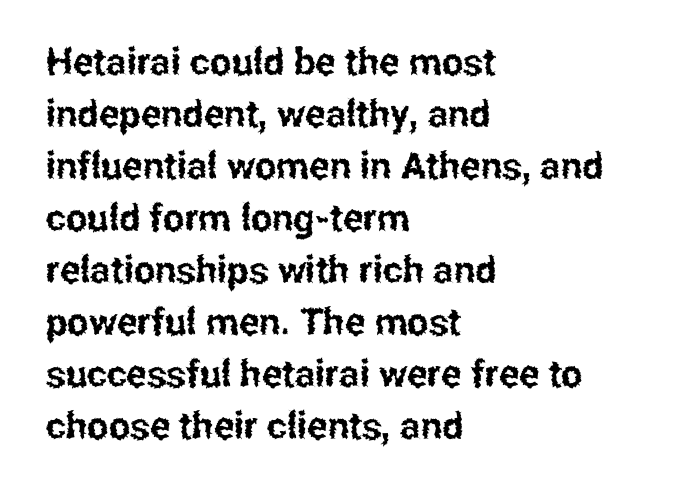
This sample has the flowing, uneven cadence of proportional lettering. No italicization has been applied; the sample stays upright. Regular leading. The tracking reads as untouched default to a designer's eye. Does the copy run flush right? No — it runs flush left.
